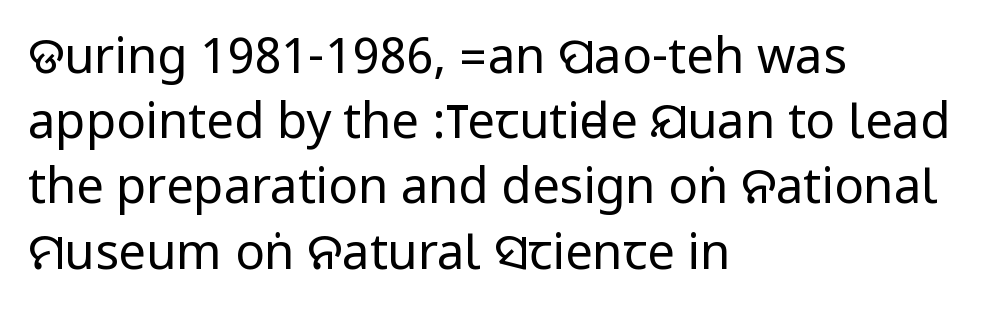
The image shows 49 px regular-weight, condensed sans-serif type, upright; set left-aligned, normal line spacing (1.33x), normal letter spacing, not underlined; low stroke contrast.
